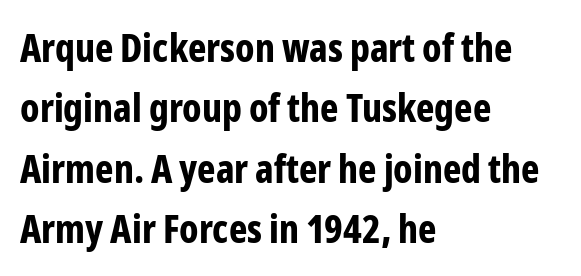
Q: Is the text bold? A: Yes.
Q: Is the text italic (slanted)? A: No, it is upright.
Q: Is the typeface a serif or a sans-serif typeface? A: Sans-serif.
Q: Is the text underlined? A: No.
Q: How is the paragraph aligned? A: Left-aligned.
Q: Is the spacing between letters normal or unusually wide? A: Normal.
Q: Is the spacing between lines tight, normal or loose? A: Normal.
Q: Width (condensed, normal, or wide)? A: Condensed.
Q: Stroke contrast? A: Low.
Q: x-height? A: Medium.
Q: Monospaced? A: No.
